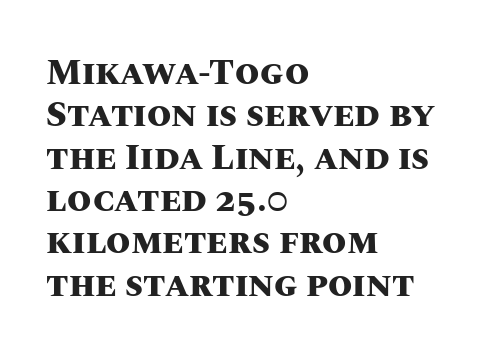
The line texture is even and compact thanks to regular tracking. The rendering uses natural spacing where letterforms have individual widths. Glance below the letters and you will spot only blank space. The letters stand upright; this is a roman face. As a designer I'd log this as weight 700, bold. Teacher's note: observe the even left margin — that is flush-left alignment.
